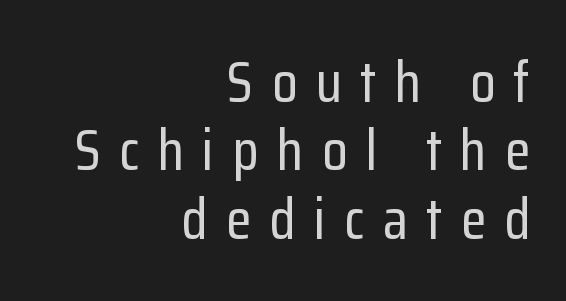
Font category for this specimen: sans-serif. The face used here is proportionally spaced, like ordinary book or web type. Tracking value appears strongly positive — letters spread wide. The foot of each line stays bare and open. These lines stack with their right ends in a neat column.
